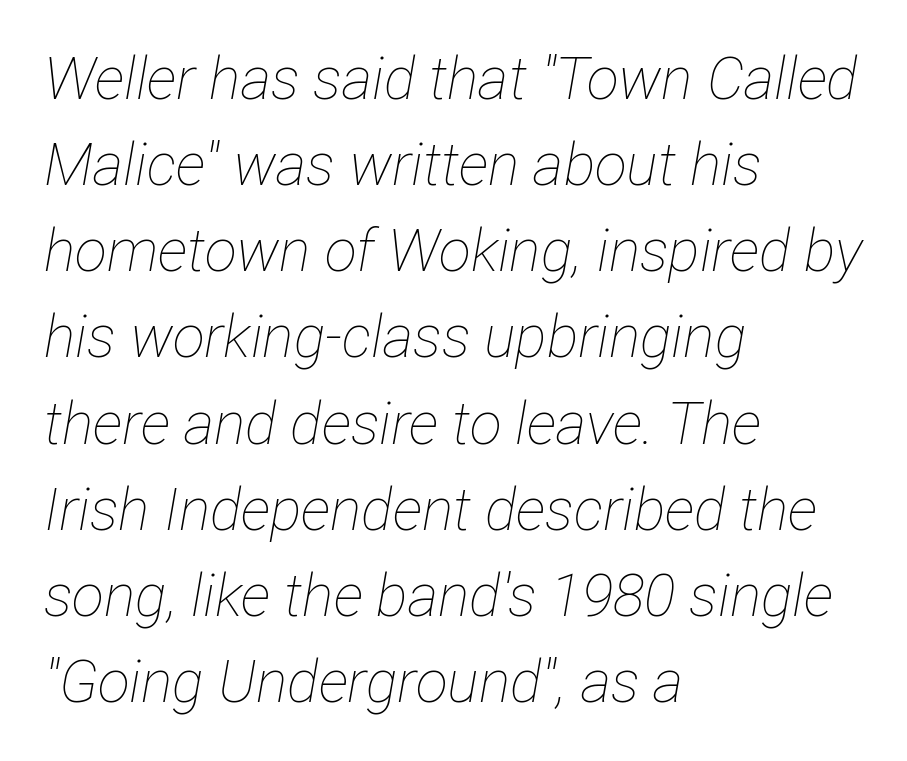
Letters have the restrained weight of plain body copy at most. This sample uses an oblique cut, with every glyph tilted off the vertical. The rows are spaced the way most documents space them. Character widths vary here, with narrow letters taking less room than wide ones.
